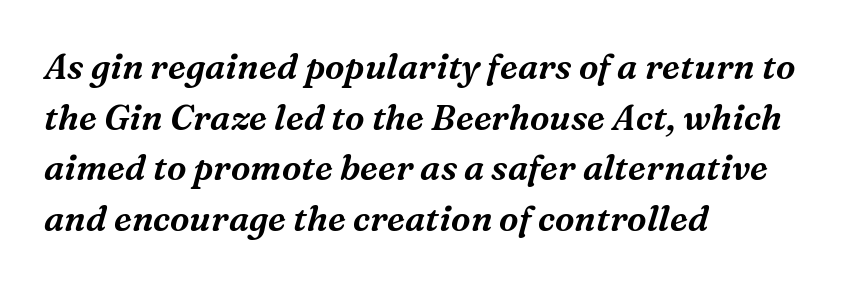
The image shows 35 px serif type, italic (leaning right); set left-aligned, normal line spacing (1.45x), normal letter spacing, not underlined; medium stroke contrast and a medium x-height.
